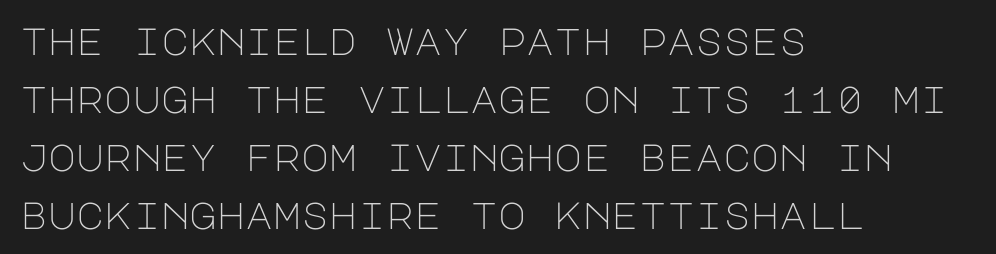
The image shows 38 px light sans-serif type, upright; set left-aligned, normal line spacing (1.53x), normal letter spacing, not underlined; low stroke contrast and a large x-height.
